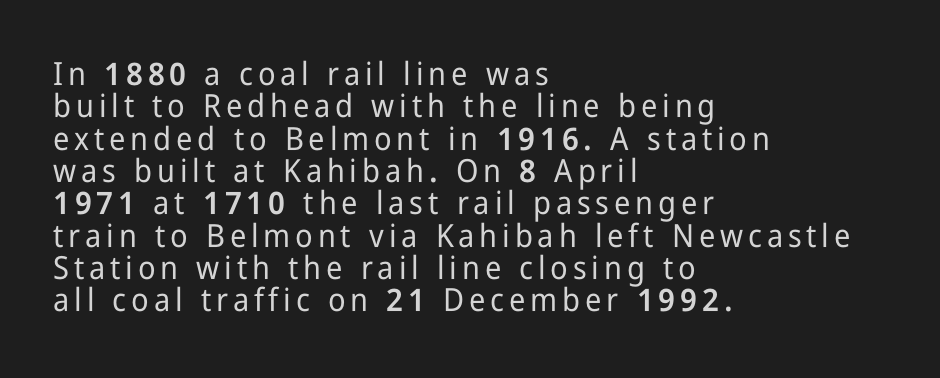
Q: Is the text italic (slanted)? A: No, it is upright.
Q: Is the typeface a serif or a sans-serif typeface? A: Sans-serif.
Q: Is the text underlined? A: No.
Q: How is the paragraph aligned? A: Left-aligned.
Q: Is the spacing between lines tight, normal or loose? A: Tight.
Q: Width (condensed, normal, or wide)? A: Condensed.
Q: Stroke contrast? A: Low.
Q: x-height? A: Medium.
Q: Monospaced? A: No.
